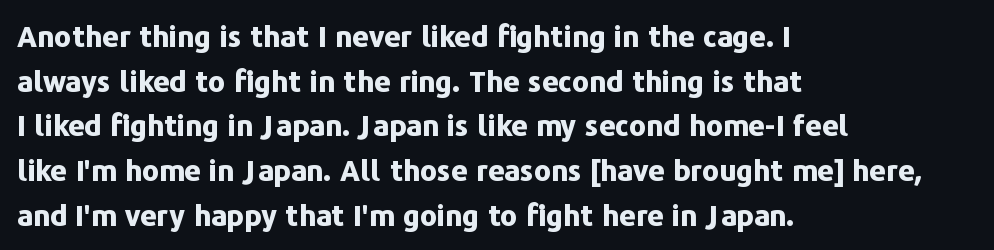
A typesetter would call this proportional, since set widths differ per character. In terms of letterspacing, this is plain default setting. The passage shown is typeset with a sans-serif family. The foot of each line stays bare and open. Line spacing here is normal.
